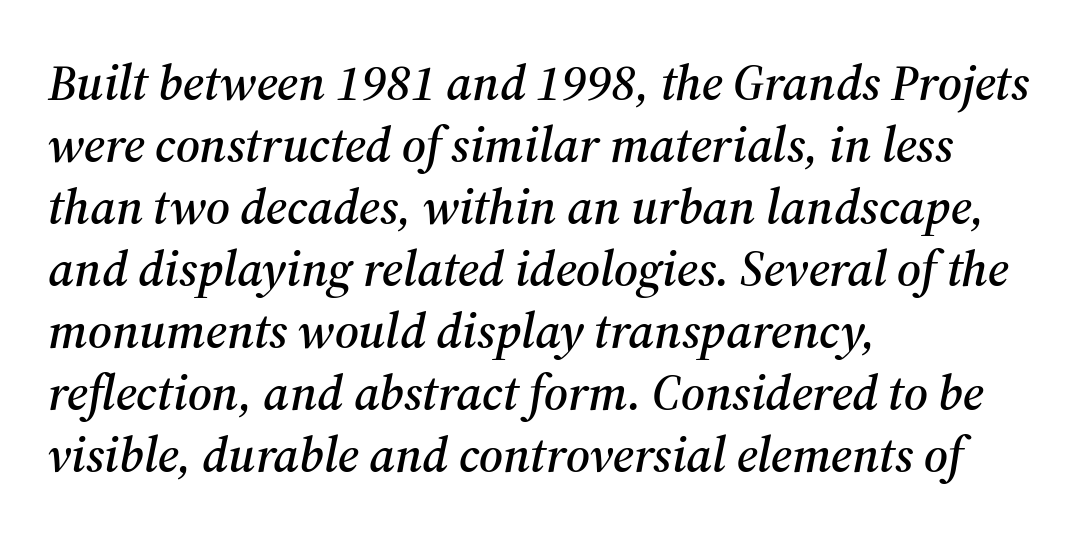
The zone under the glyphs is completely vacant. When letters slant like this, we call the style italic. Character widths vary here, with narrow letters taking less room than wide ones. Old-style or modern, the face here clearly has serifs. Does the copy run flush right? No — it runs flush left. Words appear dense and cohesive because spacing is normal.
